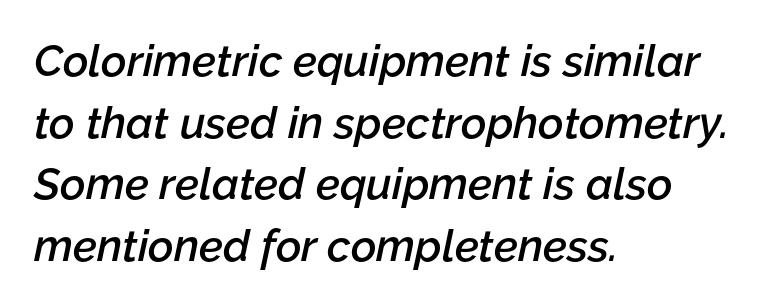
Q: Is the text bold? A: Semi-bold.
Q: Is the text italic (slanted)? A: Yes, it leans right by about 12 degrees.
Q: Is the text underlined? A: No.
Q: How is the paragraph aligned? A: Left-aligned.
Q: Is the spacing between letters normal or unusually wide? A: Normal.
Q: Is the spacing between lines tight, normal or loose? A: Normal.
Q: Width (condensed, normal, or wide)? A: Normal.
Q: Stroke contrast? A: Low.
Q: x-height? A: Medium.
Q: Monospaced? A: No.
